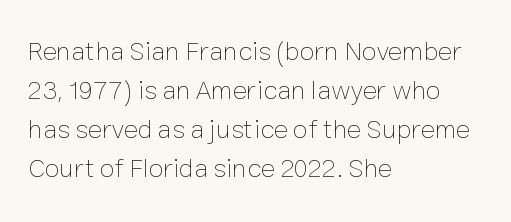
The image shows 27 px text type, upright; set left-aligned, normal line spacing (1.45x), normal letter spacing, not underlined.
